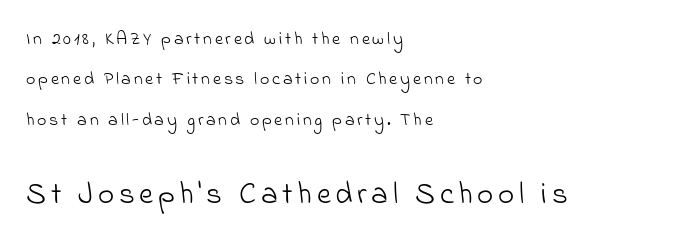
Each stroke keeps to a modest, everyday thickness or less. Compare the two chunks: the lower has the greater cap height. Does the leading feel generous? Absolutely, it's lavish. Each letter keeps its own natural width here, so spacing adapts to shape.
